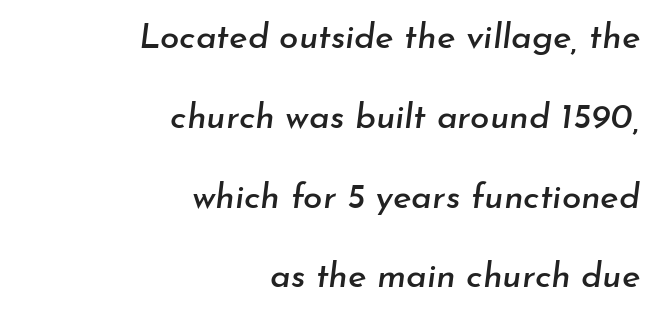
Character widths vary here, with narrow letters taking less room than wide ones. Style check: oblique. Words appear dense and cohesive because spacing is normal. The vertical gap from one line to the next is large. This sample is right-justified, so line beginnings fall wherever the words allow. The space directly below the letters is spotless.
